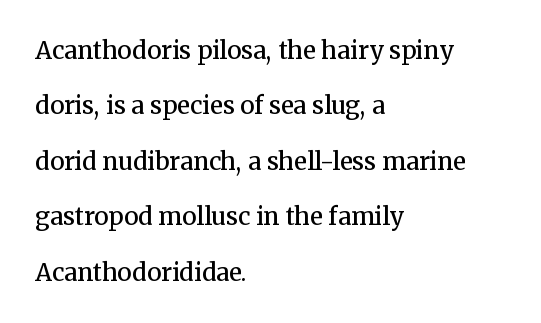
Every character sits straight up, as roman type does. Horizontal alignment here is leftward, the default for most running prose. Glance below the letters and you will spot only blank space. Tracking here is standard; glyphs follow each other at the usual distance.
